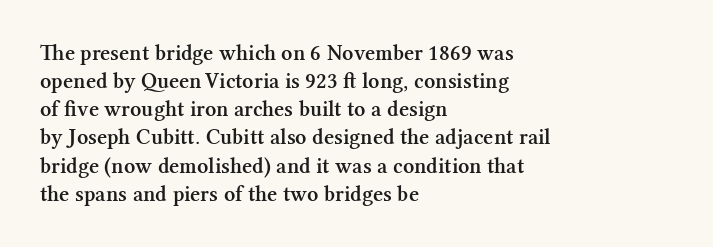
Q: Is the text bold? A: Semi-bold.
Q: Is the text italic (slanted)? A: No, it is upright.
Q: Is the text underlined? A: No.
Q: How is the paragraph aligned? A: Left-aligned.
Q: Is the spacing between letters normal or unusually wide? A: Normal.
Q: Is the spacing between lines tight, normal or loose? A: Normal.
